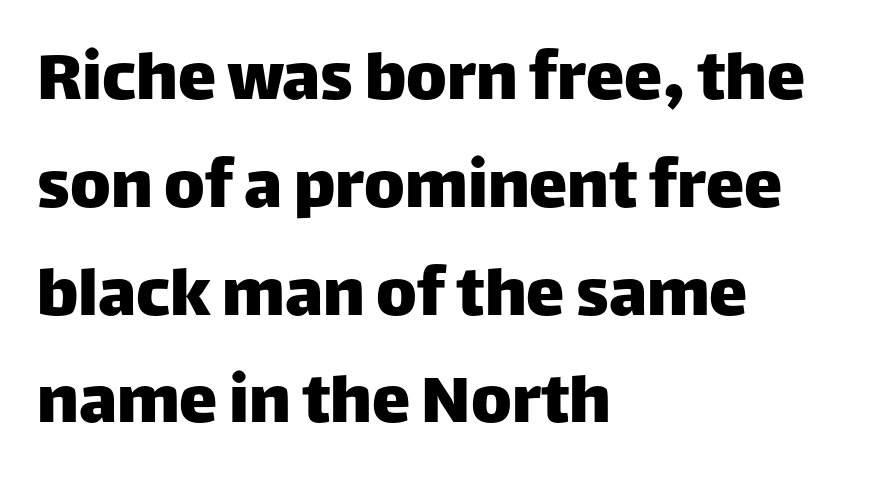
{"serif": "no", "italic": "no", "width": "normal", "stroke_contrast": "low", "x_height": "large", "monospaced": "no", "underline": "no", "align": "left", "line_spacing": "normal", "line_spacing_ratio": 1.4, "letter_spacing": "normal", "letter_spacing_em": 0.0, "glyph_px": 77}
